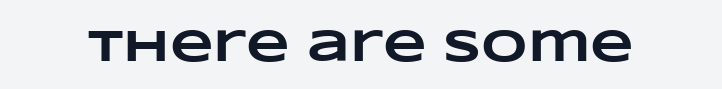
The characters look thick and weighty, a clear bold. Check the space under the baseline: it is left empty. Between one letter and the next there's only the usual sliver of space. Each letter keeps its own natural width here, so spacing adapts to shape.
